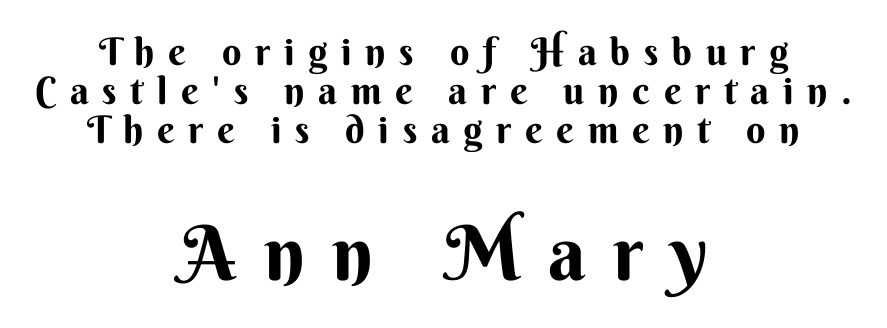
The image shows 76 px bold sans-serif type, upright; set centered, tight line spacing (1.03x), unusually wide letter spacing (+0.36 em), not underlined; the second (bottom) block is 2.0x larger; medium stroke contrast and a small x-height.
